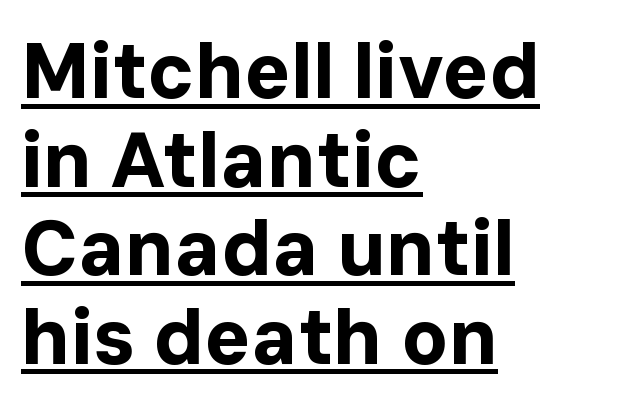
Italic: no, the glyphs are upright roman. You can tell from the bare stems that sans-serif type was used. Summary of vertical rhythm: compact, with narrow interline spacing. Alignment: flush left. This rendering leaves character spacing at its baseline value.
